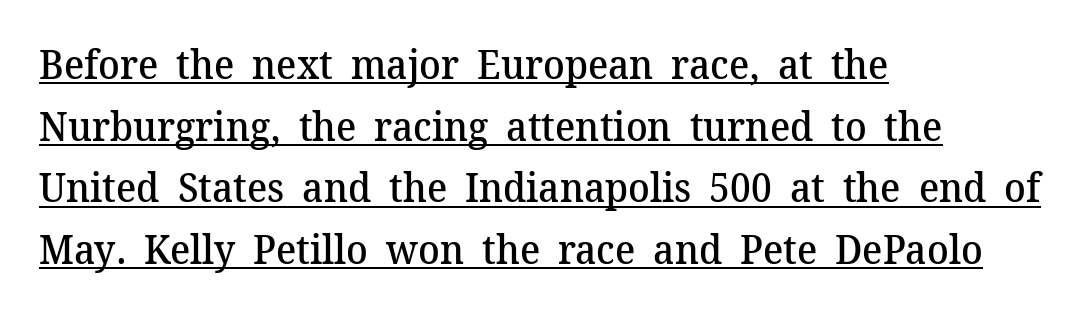
The image shows 40 px semibold serif type, upright; set left-aligned, normal line spacing (1.54x), normal letter spacing, underlined; medium stroke contrast and a medium x-height.
